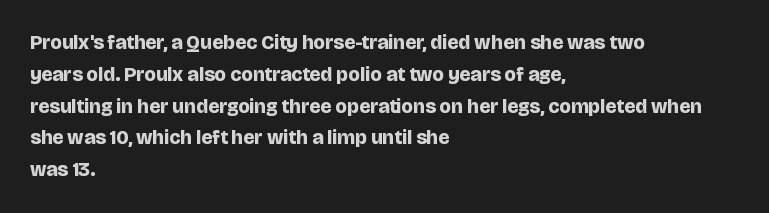
Upright lettering throughout. The foot of each line stays bare and open. Line spacing here is normal. The letters sit at their default tracking, neither squeezed nor spread. The setting favours the left margin, as ordinary paragraphs usually do. These words are printed bold, with thick strokes throughout.
